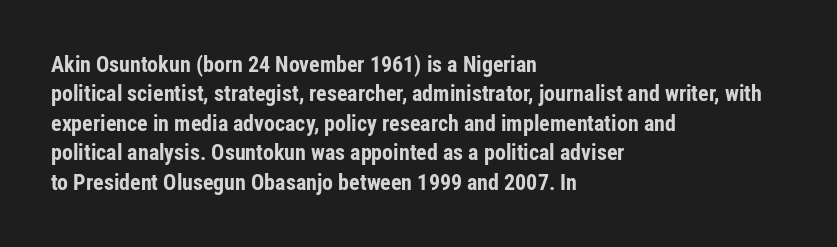
The vertical gap from one line to the next is medium. The rendering uses a bold face; every stroke is thick and dark. When letters stand straight like this, we call the style roman or upright. A typesetter would call this zero additional tracking.
